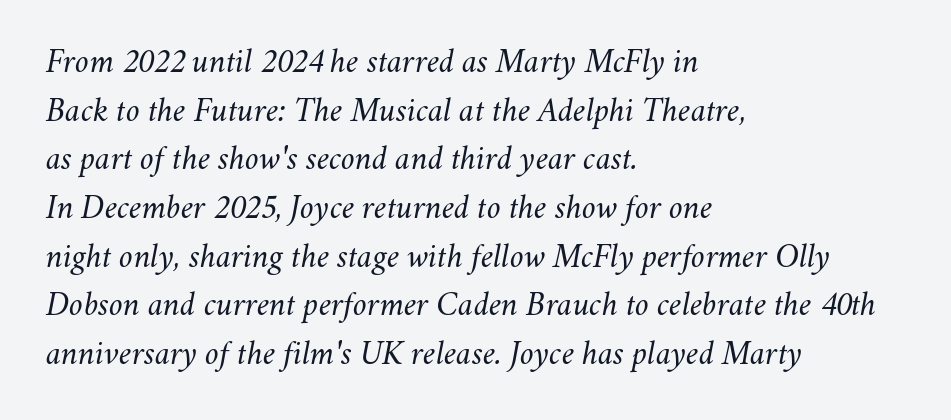
Q: Is the text bold? A: No.
Q: Is the text italic (slanted)? A: Yes, it leans right by about 11 degrees.
Q: Is the text underlined? A: No.
Q: How is the paragraph aligned? A: Left-aligned.
Q: Is the spacing between letters normal or unusually wide? A: Normal.
Q: Is the spacing between lines tight, normal or loose? A: Normal.
Q: Width (condensed, normal, or wide)? A: Normal.
Q: Stroke contrast? A: Medium.
Q: x-height? A: Small.
Q: Monospaced? A: No.
